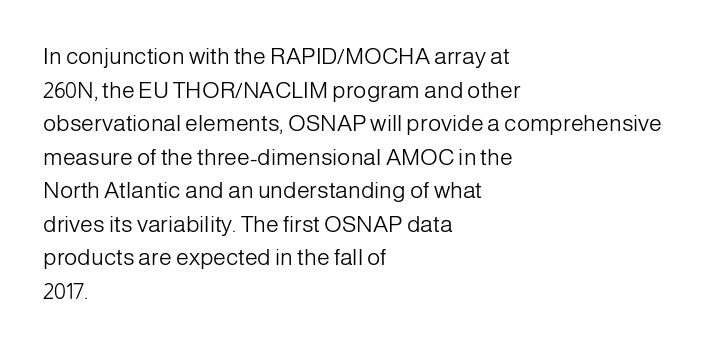
{"italic": "no", "bold": "no", "underline": "no", "align": "left", "line_spacing": "normal", "line_spacing_ratio": 1.46, "letter_spacing": "normal", "letter_spacing_em": 0.0, "glyph_px": 23}
